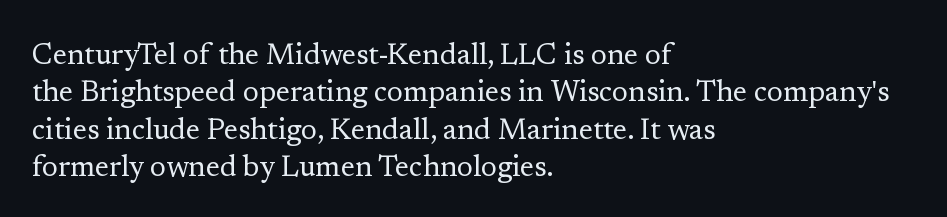
{"serif": "yes", "italic": "no", "bold": "no", "weight": "regular", "width": "normal", "stroke_contrast": "low", "x_height": "medium", "monospaced": "no", "underline": "no", "align": "left", "line_spacing": "normal", "line_spacing_ratio": 1.29, "letter_spacing": "normal", "letter_spacing_em": 0.0, "glyph_px": 29}
